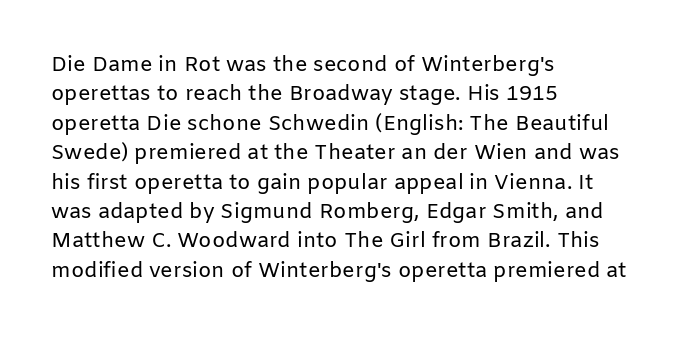
{"italic": "no", "bold": "no", "underline": "no", "align": "left", "line_spacing": "normal", "line_spacing_ratio": 1.4, "letter_spacing": "normal", "letter_spacing_em": 0.0, "glyph_px": 21}
